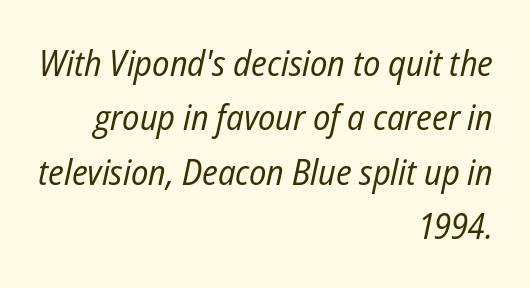
{"italic": "yes", "lean": "right", "slant_degrees": 12, "bold": "no", "weight": "regular", "width": "condensed", "stroke_contrast": "low", "x_height": "medium", "monospaced": "no", "underline": "no", "align": "right", "line_spacing": "normal", "line_spacing_ratio": 1.51, "letter_spacing": "normal", "letter_spacing_em": 0.0, "glyph_px": 36}
